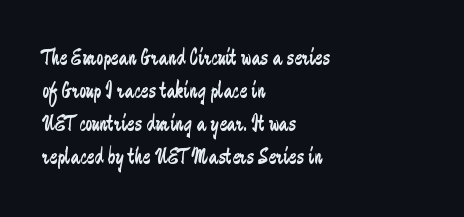
Does extra space separate the letters? No, they use regular spacing. The rendering anchors every line to the left-hand side. These lines sit exactly where default settings would place them. Ink coverage per letter is moderate at most. Bare-footed words on every line.
